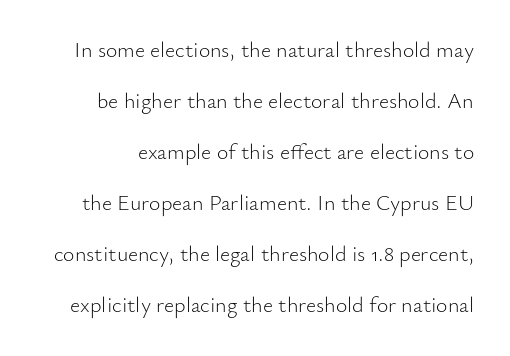
The image shows 22 px text type, upright; set loose line spacing (2.32x), normal letter spacing, not underlined.
